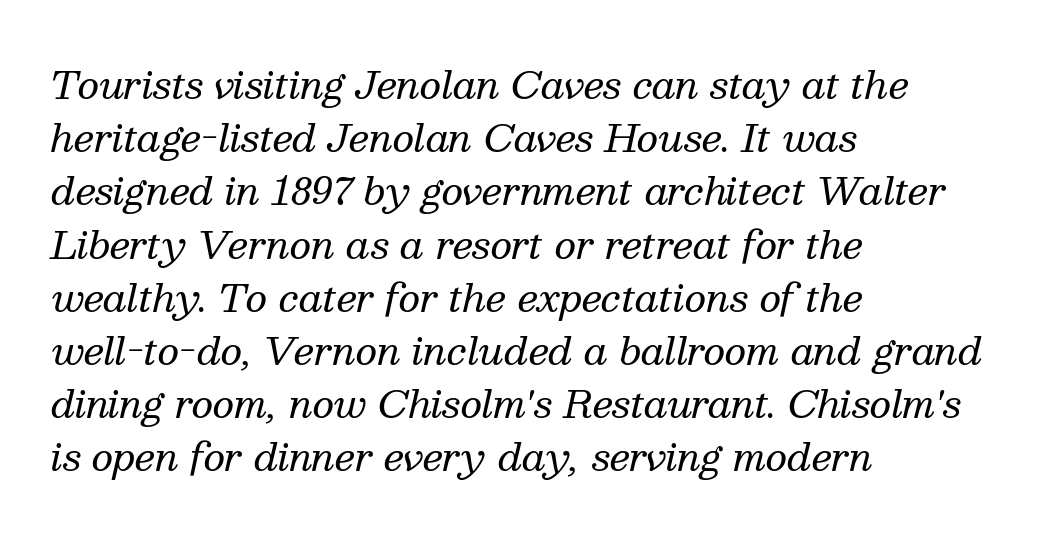
Tracking here is standard; glyphs follow each other at the usual distance. In CSS terms this would be text-align: left. This is not heavy type; no bold has been used. Interline gaps are of average width in this sample. Nobody drew a line under any word here.
